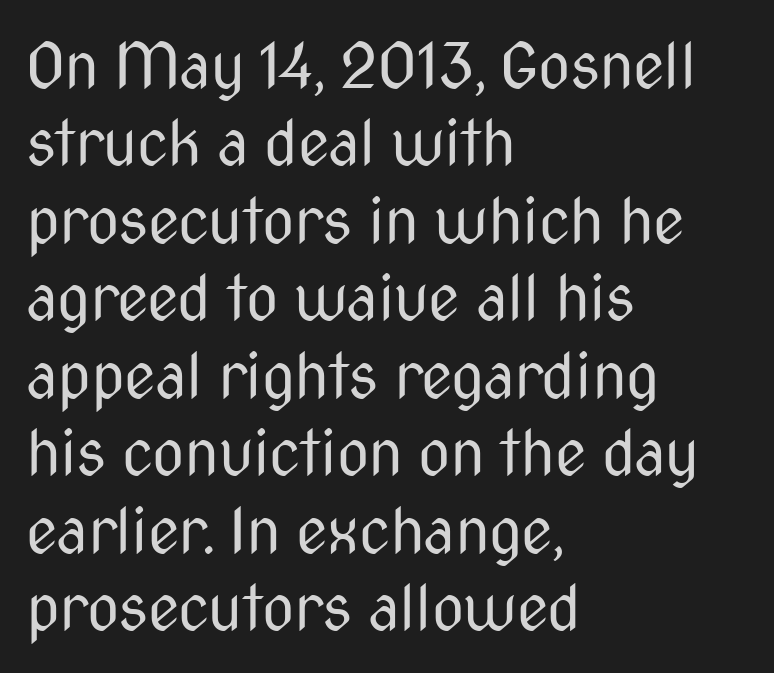
{"serif": "no", "italic": "no", "bold": "no", "weight": "regular", "width": "condensed", "stroke_contrast": "medium", "x_height": "medium", "monospaced": "no", "underline": "no", "align": "left", "line_spacing_ratio": 1.23, "letter_spacing": "normal", "letter_spacing_em": 0.0, "glyph_px": 63}
